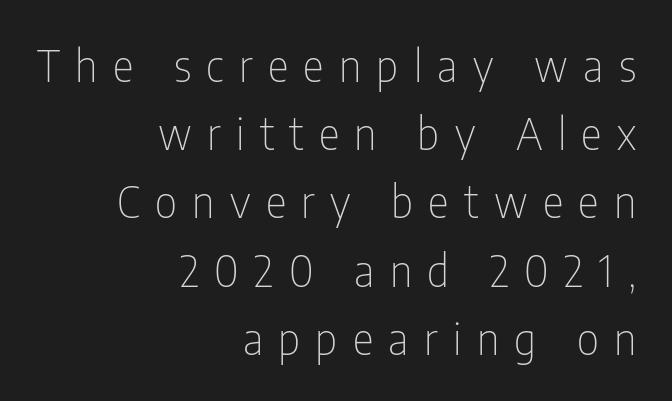
The image shows 44 px thin, condensed sans-serif type, upright; set right-aligned, normal line spacing (1.55x), unusually wide letter spacing (+0.35 em), not underlined; low stroke contrast and a medium x-height.
